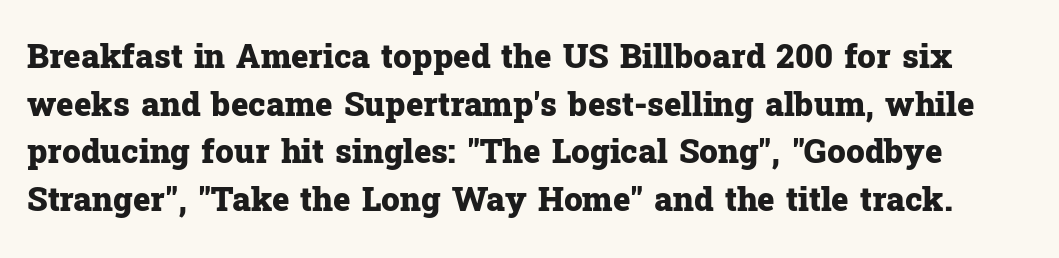
The image shows 33 px heavy serif type, upright; set normal line spacing (1.44x), normal letter spacing, not underlined; low stroke contrast and a medium x-height.
